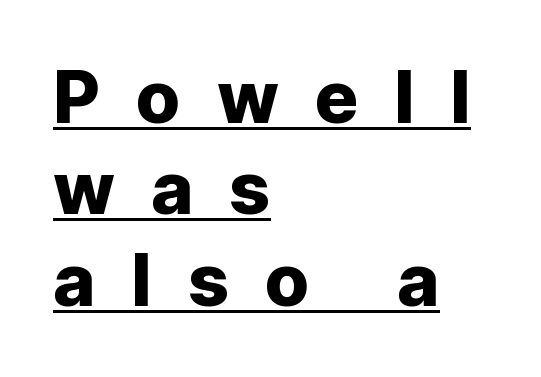
{"serif": "no", "italic": "no", "width": "normal", "stroke_contrast": "low", "x_height": "medium", "monospaced": "no", "underline": "yes", "align": "left", "line_spacing": "normal", "line_spacing_ratio": 1.27, "letter_spacing": "wide", "letter_spacing_em": 0.5, "glyph_px": 72}
